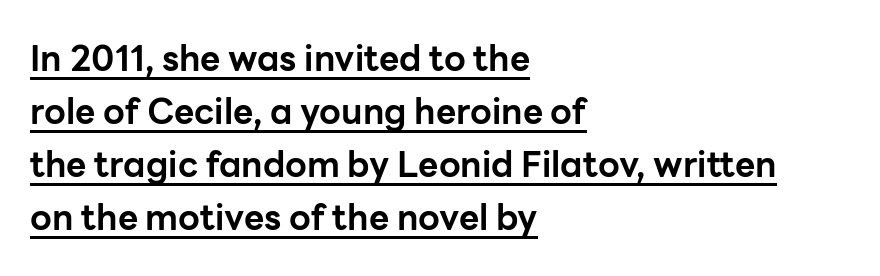
Somebody hit Ctrl+U on this one — the words are underlined. The strokes are fattened all the way to bold. Each word holds together tightly as a unit, with standard inter-letter gaps. Proportional: the letters do not fall into vertical columns.
